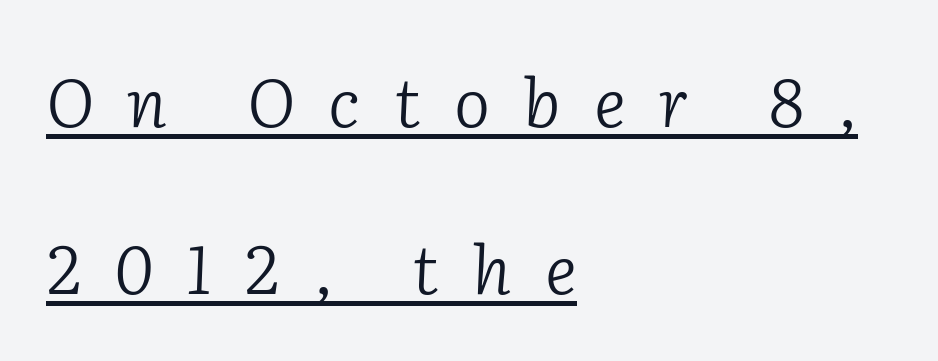
{"serif": "yes", "italic": "yes", "lean": "right", "slant_degrees": 2, "bold": "no", "weight": "light", "width": "normal", "stroke_contrast": "low", "x_height": "medium", "monospaced": "no", "underline": "yes", "align": "left", "line_spacing": "loose", "line_spacing_ratio": 2.45, "letter_spacing": "wide", "letter_spacing_em": 0.49, "glyph_px": 68}
